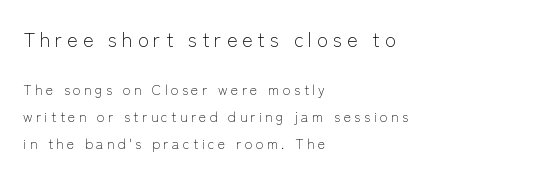
{"italic": "no", "bold": "no", "underline": "no", "align": "left", "line_spacing": "loose", "line_spacing_ratio": 1.94, "letter_spacing": "wide", "letter_spacing_em": 0.24, "larger_block": "first", "size_ratio": 1.43, "glyph_px": 20}
